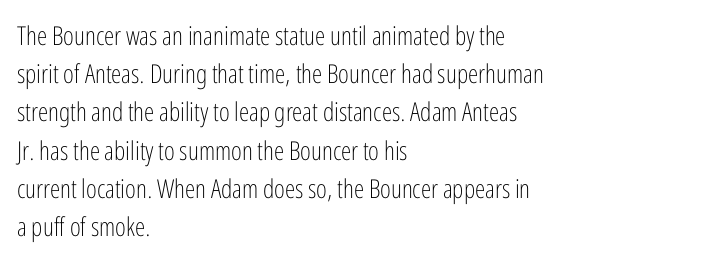
Q: Is the text bold? A: No.
Q: Is the text italic (slanted)? A: No, it is upright.
Q: Is the text underlined? A: No.
Q: How is the paragraph aligned? A: Left-aligned.
Q: Is the spacing between letters normal or unusually wide? A: Normal.
Q: Is the spacing between lines tight, normal or loose? A: Normal.
